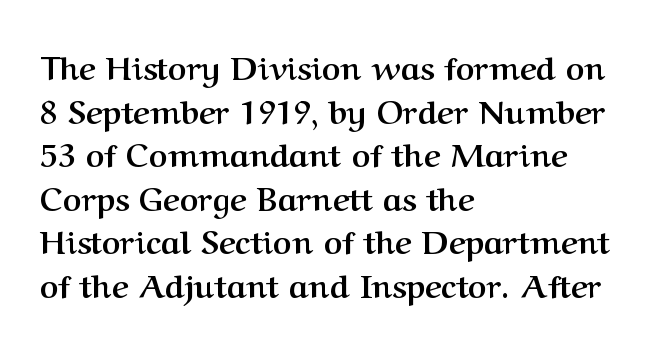
Q: Is the text bold? A: Yes.
Q: Is the text italic (slanted)? A: No, it is upright.
Q: Is the typeface a serif or a sans-serif typeface? A: Serif.
Q: Is the text underlined? A: No.
Q: How is the paragraph aligned? A: Left-aligned.
Q: Is the spacing between letters normal or unusually wide? A: Normal.
Q: Is the spacing between lines tight, normal or loose? A: Normal.
Q: Width (condensed, normal, or wide)? A: Normal.
Q: Stroke contrast? A: Medium.
Q: x-height? A: Medium.
Q: Monospaced? A: No.
